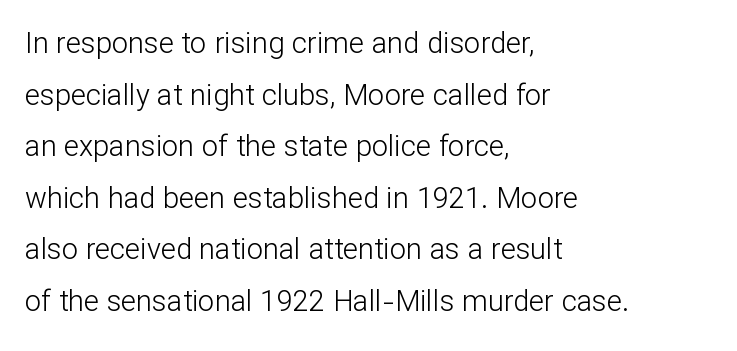
Q: Is the text bold? A: No.
Q: Is the text italic (slanted)? A: No, it is upright.
Q: Is the typeface a serif or a sans-serif typeface? A: Sans-serif.
Q: Is the text underlined? A: No.
Q: How is the paragraph aligned? A: Left-aligned.
Q: Is the spacing between letters normal or unusually wide? A: Normal.
Q: Width (condensed, normal, or wide)? A: Normal.
Q: Stroke contrast? A: Low.
Q: x-height? A: Medium.
Q: Monospaced? A: No.
